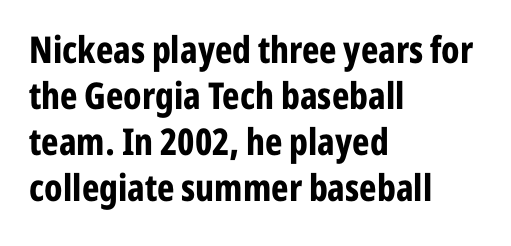
Underlining? Definitely not there. Do the characters align in a grid? No, the font is proportional. Is the block centered? No — it sits flush against the left margin. This rendering employs a face without finishing strokes, i.e., a sans-serif. Letter spacing: default. Thick stems and heavy bowls — unmistakably bold.
